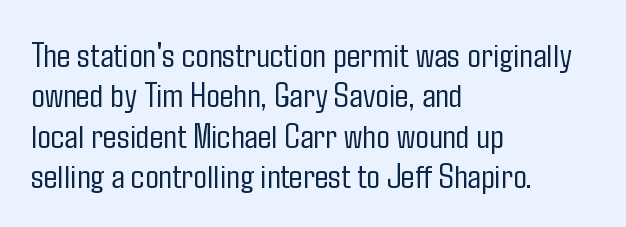
The image shows 36 px light, condensed sans-serif type, upright; set left-aligned, tight line spacing (1.12x), normal letter spacing, not underlined; low stroke contrast and a medium x-height.
